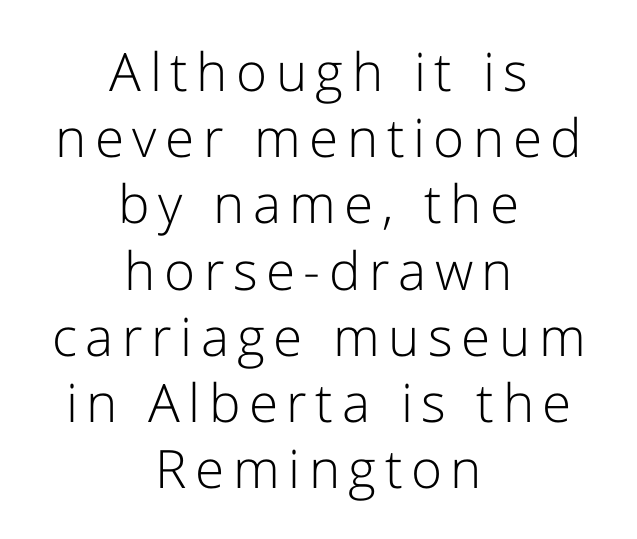
{"serif": "no", "italic": "no", "bold": "no", "weight": "light", "width": "normal", "stroke_contrast": "low", "x_height": "medium", "monospaced": "no", "underline": "no", "align": "center", "line_spacing": "normal", "line_spacing_ratio": 1.25, "glyph_px": 53}
